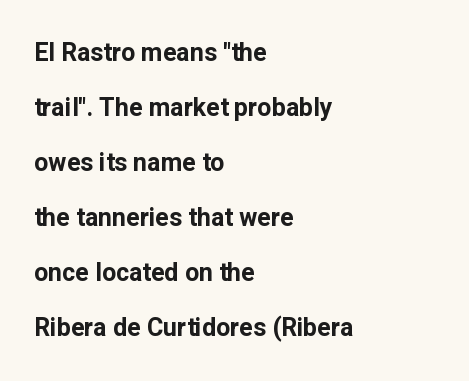
The image shows 25 px bold type, upright; set left-aligned, loose line spacing (2.2x), normal letter spacing, not underlined.
